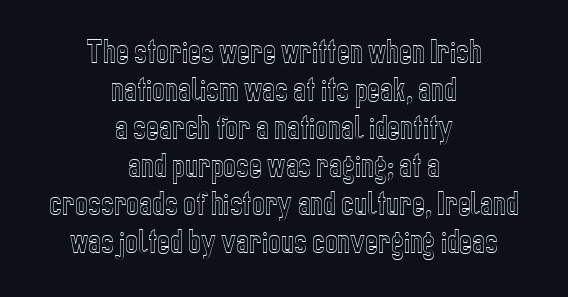
Q: Is the text italic (slanted)? A: No, it is upright.
Q: Is the text underlined? A: No.
Q: How is the paragraph aligned? A: Centered.
Q: Is the spacing between letters normal or unusually wide? A: Normal.
Q: Is the spacing between lines tight, normal or loose? A: Normal.
